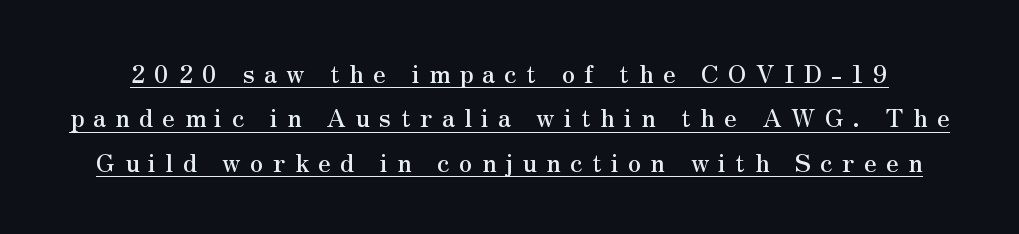
The image shows 25 px text type, upright; set line spacing 1.78x, unusually wide letter spacing (+0.37 em), underlined.
